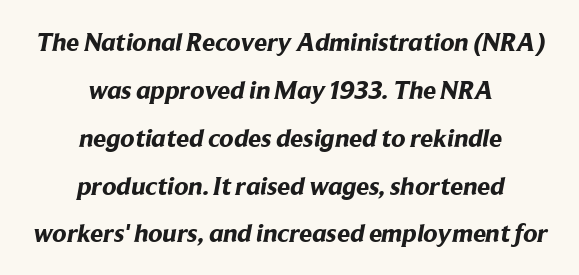
The image shows 26 px bold type; set centered, line spacing 1.84x, normal letter spacing, not underlined.
